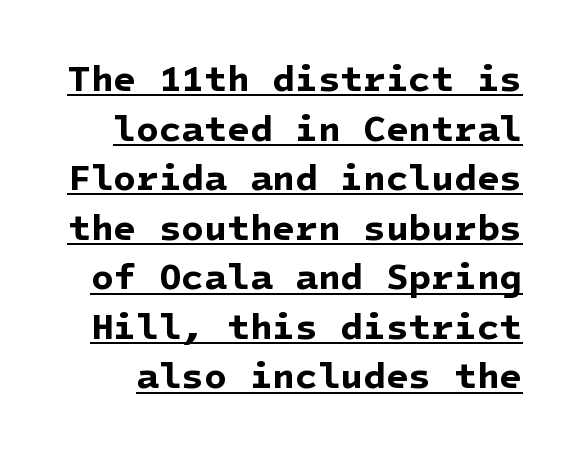
The rendering keeps characters at their native spacing. Compared with typical paragraphs, the rows here are spaced about the same. The rendered words wear a rule along their underside. On the weight axis this lands at bold, roughly 700.
